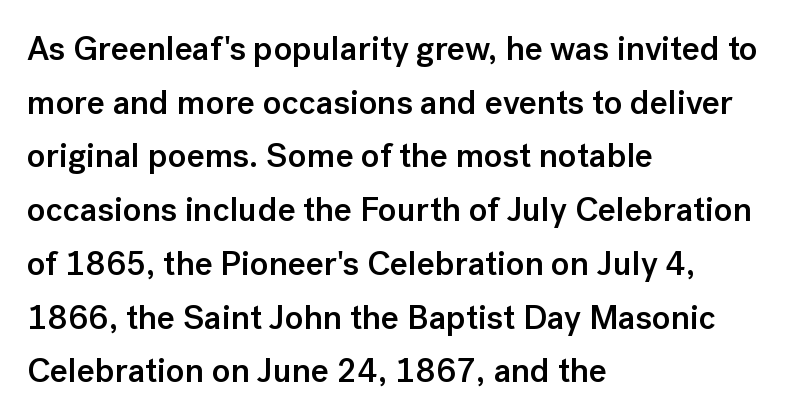
Tracking value appears to be zero — textbook default spacing. Line beginnings align vertically; line endings do not. These lines are rendered in a variable-pitch font. Font category for this specimen: sans-serif. Weight check: semibold — heavier than regular, not quite bold. This is the regular roman posture of the typeface.
